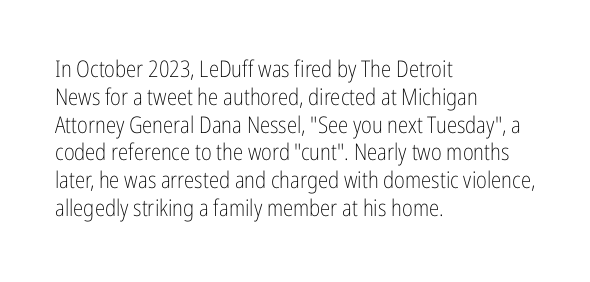
{"italic": "no", "bold": "no", "underline": "no", "align": "left", "line_spacing_ratio": 1.21, "letter_spacing": "normal", "letter_spacing_em": 0.0, "glyph_px": 23}
